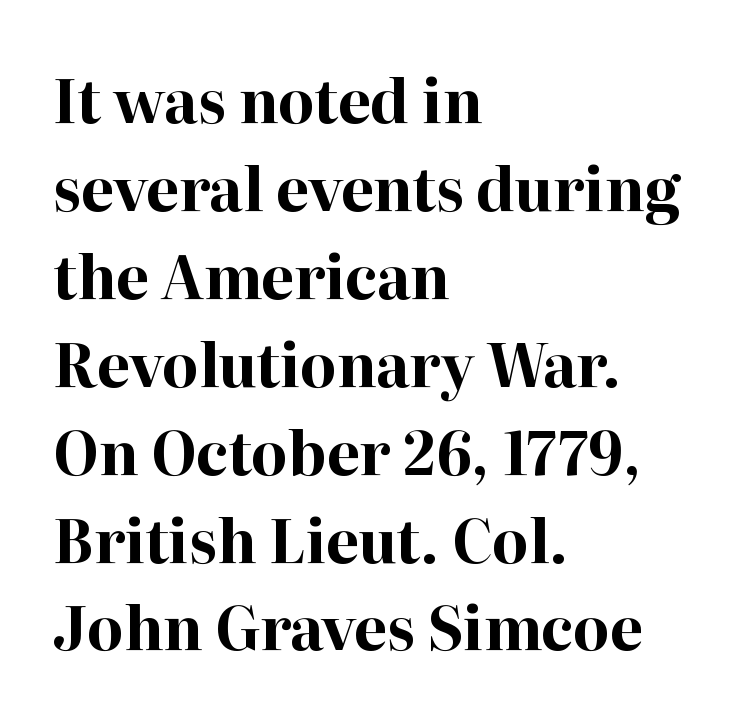
Q: Is the text bold? A: Yes.
Q: Is the text italic (slanted)? A: No, it is upright.
Q: Is the typeface a serif or a sans-serif typeface? A: Serif.
Q: Is the text underlined? A: No.
Q: How is the paragraph aligned? A: Left-aligned.
Q: Is the spacing between letters normal or unusually wide? A: Normal.
Q: Is the spacing between lines tight, normal or loose? A: Normal.
Q: Width (condensed, normal, or wide)? A: Normal.
Q: Stroke contrast? A: High.
Q: x-height? A: Medium.
Q: Monospaced? A: No.
